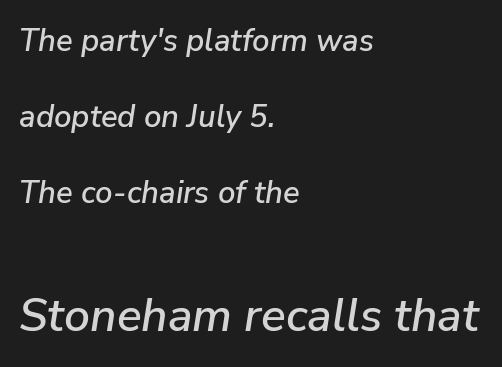
The image shows 46 px text type, italic (leaning right); set left-aligned, loose line spacing (2.45x), normal letter spacing, not underlined; the second (bottom) block is 1.48x larger; low stroke contrast and a medium x-height.
